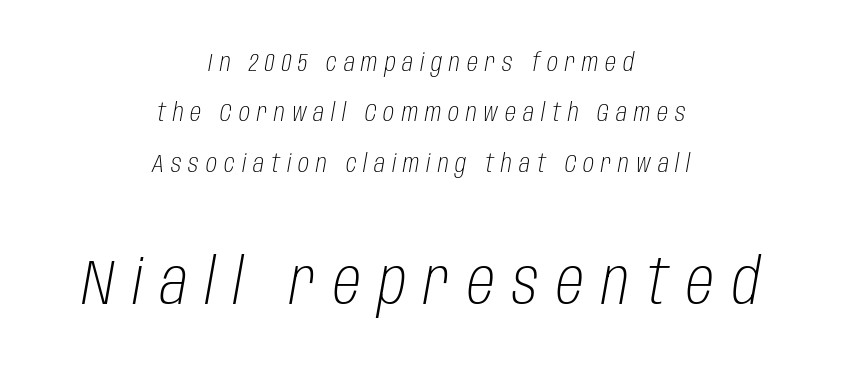
The image shows 63 px light, condensed type, italic (leaning right); set centered, loose line spacing (2.02x), unusually wide letter spacing (+0.28 em), not underlined; the second (bottom) block is 2.52x larger; low stroke contrast and a large x-height.
